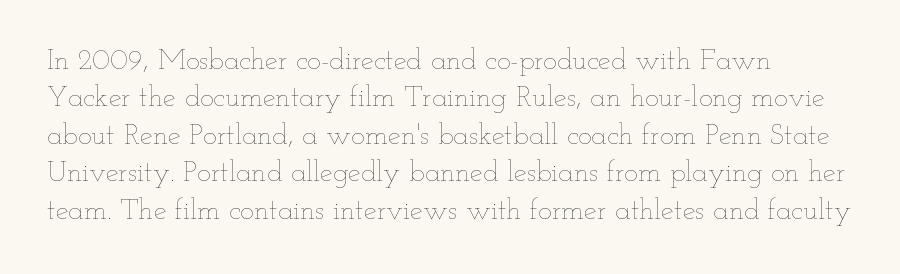
Quick note: interline space is typical. The typography opts for an upright posture over an oblique one. The text block is weighted toward the left margin, trailing off unevenly rightward. Each row of text sits above clean, open space. Spacing between characters is what you'd get straight out of the box. Varying glyph widths throughout — classic text-font behaviour.
